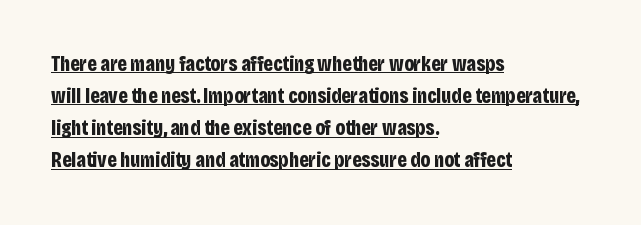
Q: Is the text bold? A: Yes.
Q: Is the text italic (slanted)? A: No, it is upright.
Q: Is the text underlined? A: Yes.
Q: How is the paragraph aligned? A: Left-aligned.
Q: Is the spacing between letters normal or unusually wide? A: Normal.
Q: Is the spacing between lines tight, normal or loose? A: Normal.
